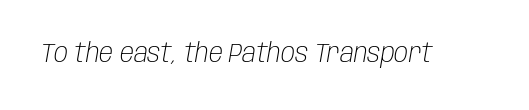
Q: Is the text bold? A: No.
Q: Is the text italic (slanted)? A: Yes, it leans right by about 10 degrees.
Q: Is the text underlined? A: No.
Q: Is the spacing between letters normal or unusually wide? A: Normal.
